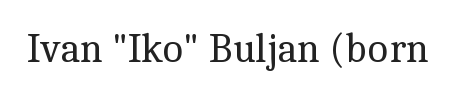
No italicization has been applied; the sample stays upright. Heaviness? Minimal to ordinary, like unemphasized prose. Anything drawn beneath the words? Only blank space. The face used here is rendered with its standard letterfit. A typesetter would call this proportional, since set widths differ per character. The text was rendered using a seriffed face with decorative stroke endings.
